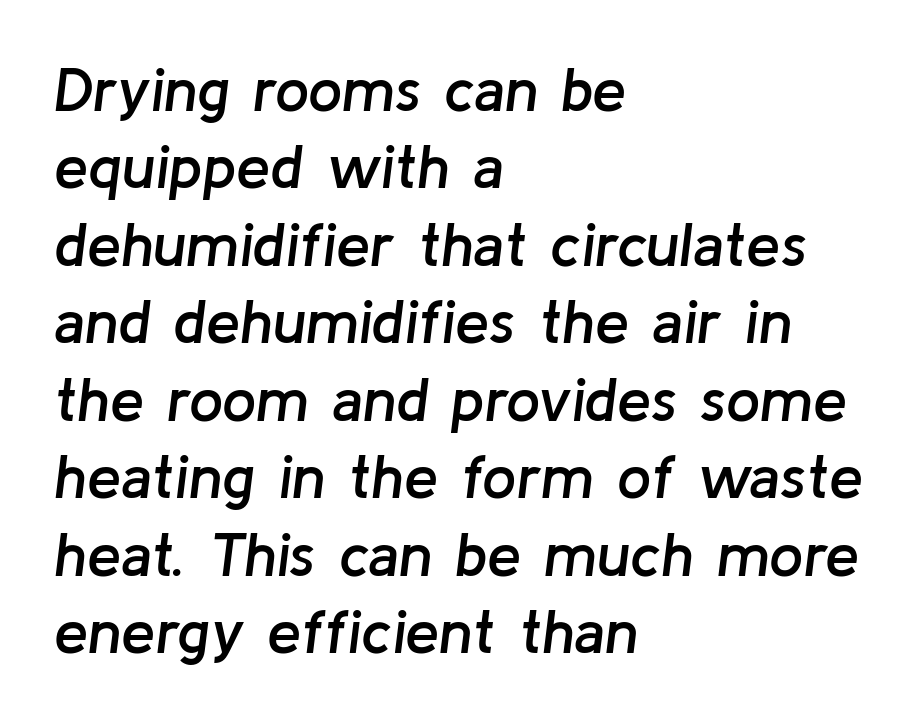
Q: Is the text bold? A: Semi-bold.
Q: Is the text italic (slanted)? A: Yes, it leans right by about 8 degrees.
Q: Is the text underlined? A: No.
Q: How is the paragraph aligned? A: Left-aligned.
Q: Is the spacing between letters normal or unusually wide? A: Normal.
Q: Is the spacing between lines tight, normal or loose? A: Normal.
Q: Width (condensed, normal, or wide)? A: Normal.
Q: Stroke contrast? A: Low.
Q: x-height? A: Medium.
Q: Monospaced? A: No.
